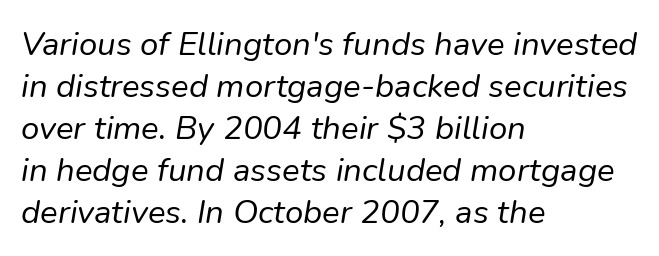
Q: Is the text bold? A: No.
Q: Is the text italic (slanted)? A: Yes, it leans right by about 9 degrees.
Q: Is the text underlined? A: No.
Q: How is the paragraph aligned? A: Left-aligned.
Q: Is the spacing between letters normal or unusually wide? A: Normal.
Q: Is the spacing between lines tight, normal or loose? A: Normal.
Q: Width (condensed, normal, or wide)? A: Normal.
Q: Stroke contrast? A: Low.
Q: x-height? A: Medium.
Q: Monospaced? A: No.
